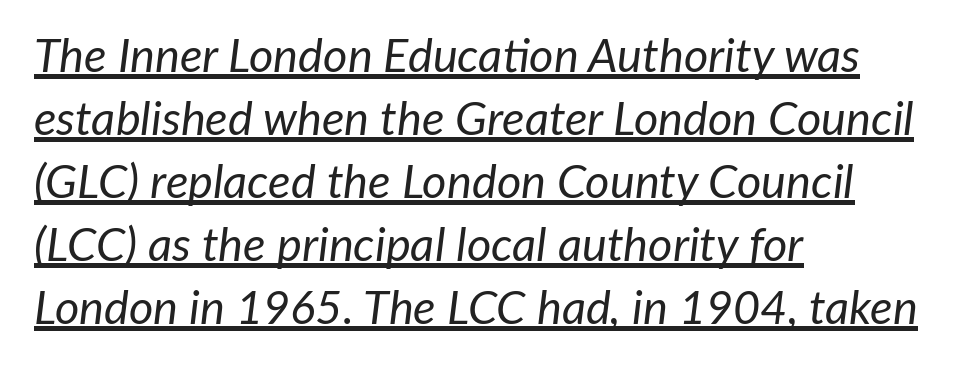
{"italic": "yes", "lean": "right", "slant_degrees": 7, "bold": "no", "weight": "regular", "width": "normal", "stroke_contrast": "low", "x_height": "medium", "monospaced": "no", "underline": "yes", "align": "left", "line_spacing": "normal", "line_spacing_ratio": 1.34, "letter_spacing": "normal", "letter_spacing_em": 0.0, "glyph_px": 47}
